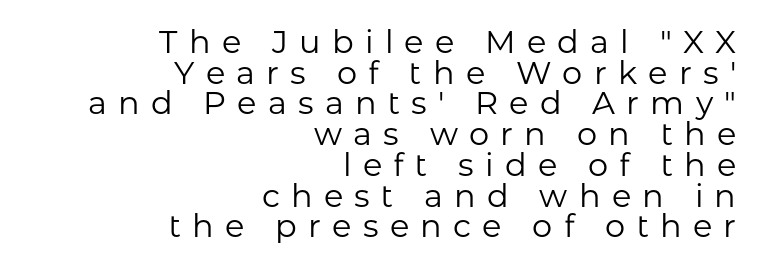
Caption: face not bold, strokes unweighted. Line endings align vertically; line beginnings do not. Descenders are the only things crossing below the line. Spacing verdict: proportional, widths tailored to each character. Whoever set this chose condensed vertical rhythm over breathing room.
